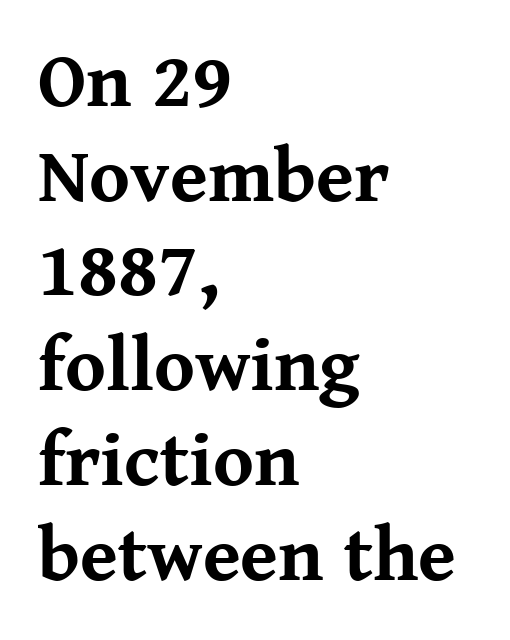
Q: Is the text bold? A: Yes.
Q: Is the text italic (slanted)? A: No, it is upright.
Q: Is the typeface a serif or a sans-serif typeface? A: Serif.
Q: Is the text underlined? A: No.
Q: How is the paragraph aligned? A: Left-aligned.
Q: Is the spacing between letters normal or unusually wide? A: Normal.
Q: Width (condensed, normal, or wide)? A: Normal.
Q: Stroke contrast? A: Medium.
Q: x-height? A: Medium.
Q: Monospaced? A: No.
